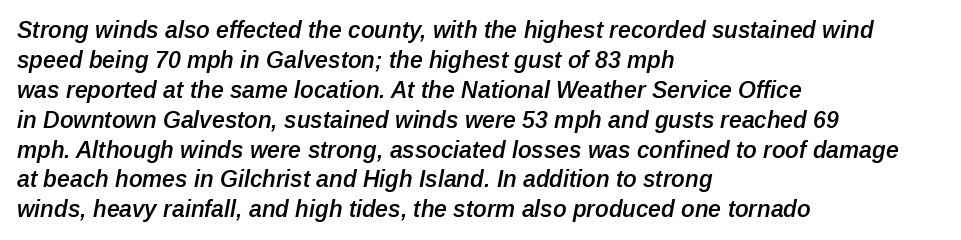
Q: Is the text bold? A: Semi-bold.
Q: Is the text italic (slanted)? A: Yes, it leans right by about 12 degrees.
Q: Is the text underlined? A: No.
Q: How is the paragraph aligned? A: Left-aligned.
Q: Is the spacing between letters normal or unusually wide? A: Normal.
Q: Is the spacing between lines tight, normal or loose? A: Normal.
